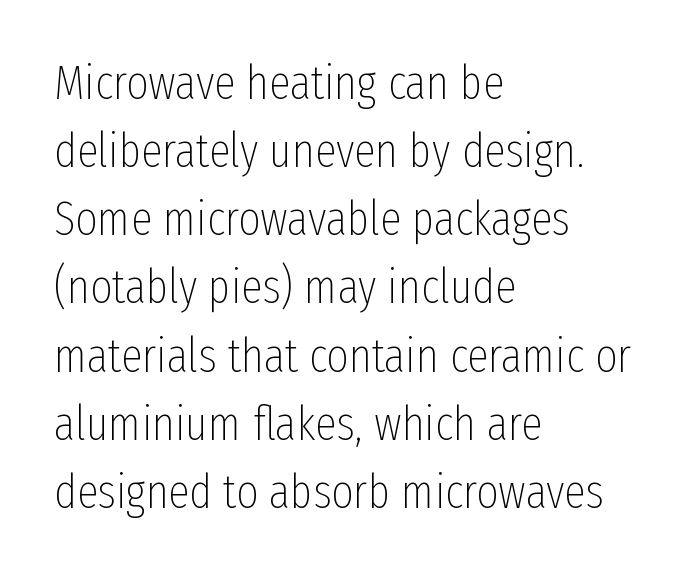
The image shows 48 px thin, condensed sans-serif type, upright; set left-aligned, normal line spacing (1.42x), normal letter spacing, not underlined; low stroke contrast and a medium x-height.
